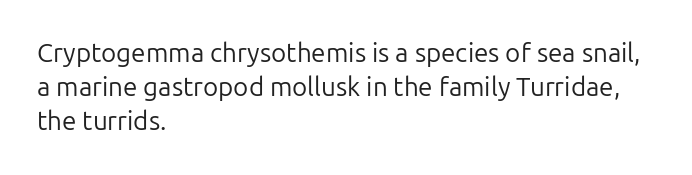
The image shows 26 px text type, upright; set left-aligned, normal line spacing (1.31x), normal letter spacing, not underlined.
